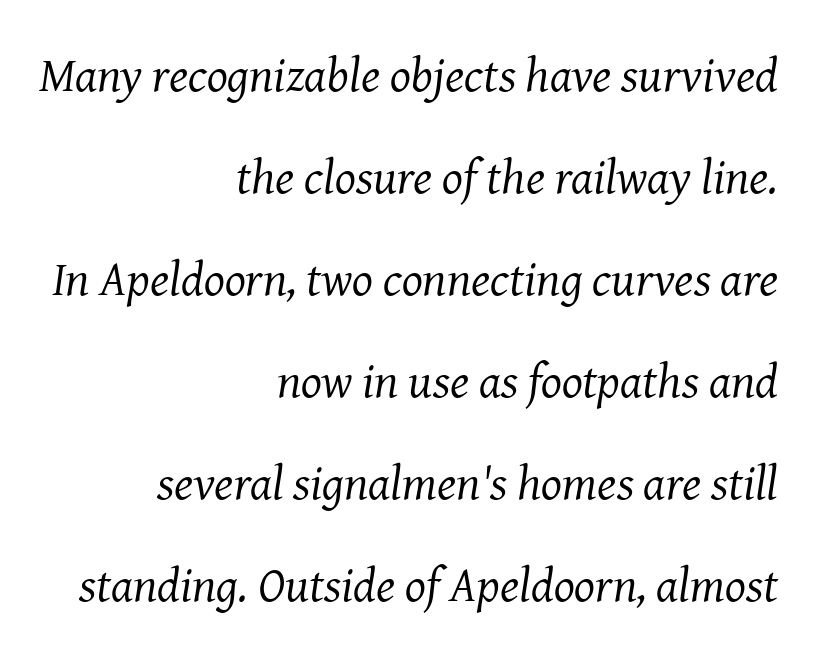
Q: Is the text bold? A: No.
Q: Is the text italic (slanted)? A: Yes, it leans right by about 8 degrees.
Q: Is the typeface a serif or a sans-serif typeface? A: Serif.
Q: Is the text underlined? A: No.
Q: How is the paragraph aligned? A: Right-aligned.
Q: Is the spacing between letters normal or unusually wide? A: Normal.
Q: Is the spacing between lines tight, normal or loose? A: Loose.
Q: Width (condensed, normal, or wide)? A: Normal.
Q: Stroke contrast? A: Medium.
Q: x-height? A: Medium.
Q: Monospaced? A: No.
